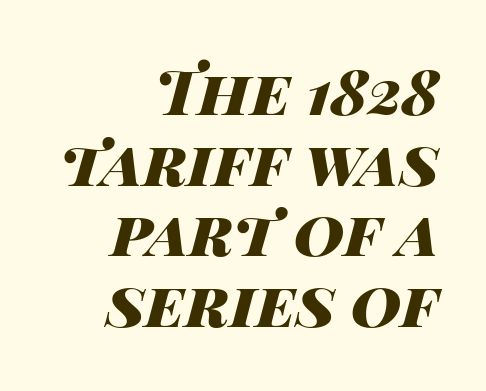
Q: Is the text bold? A: Yes.
Q: Is the text italic (slanted)? A: Yes, it leans right by about 14 degrees.
Q: Is the text underlined? A: No.
Q: How is the paragraph aligned? A: Right-aligned.
Q: Is the spacing between letters normal or unusually wide? A: Normal.
Q: Is the spacing between lines tight, normal or loose? A: Tight.
Q: Width (condensed, normal, or wide)? A: Wide.
Q: Stroke contrast? A: High.
Q: x-height? A: Large.
Q: Monospaced? A: No.
